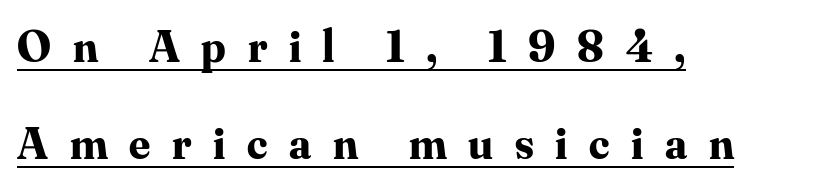
{"serif": "yes", "italic": "no", "bold": "yes", "weight": "bold", "width": "normal", "stroke_contrast": "medium", "x_height": "small", "monospaced": "no", "underline": "yes", "align": "left", "line_spacing": "loose", "line_spacing_ratio": 2.1, "letter_spacing": "wide", "letter_spacing_em": 0.47, "glyph_px": 46}
